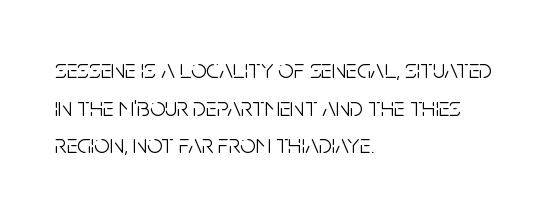
The image shows 27 px text type, upright; set left-aligned, normal line spacing (1.39x), normal letter spacing, not underlined.
